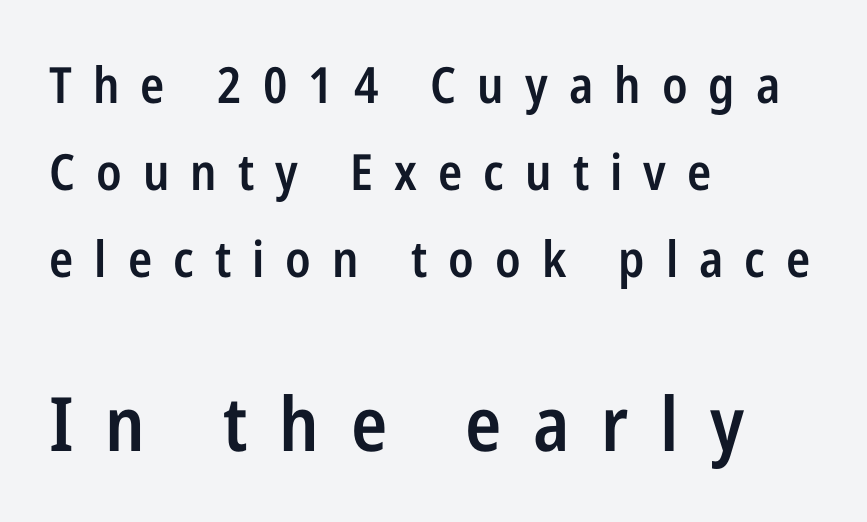
The image shows 75 px semibold, condensed sans-serif type, upright; set left-aligned, line spacing 1.74x, unusually wide letter spacing (+0.42 em), not underlined; the second (bottom) block is 1.5x larger; low stroke contrast and a medium x-height.
